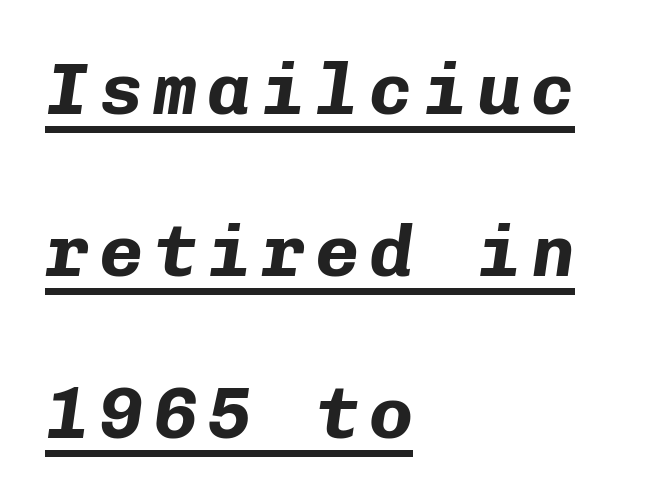
Q: Is the text bold? A: Yes.
Q: Is the text italic (slanted)? A: Yes, it leans right by about 8 degrees.
Q: Is the text underlined? A: Yes.
Q: How is the paragraph aligned? A: Left-aligned.
Q: Is the spacing between lines tight, normal or loose? A: Loose.
Q: Width (condensed, normal, or wide)? A: Normal.
Q: Stroke contrast? A: Low.
Q: x-height? A: Medium.
Q: Monospaced? A: Yes.
